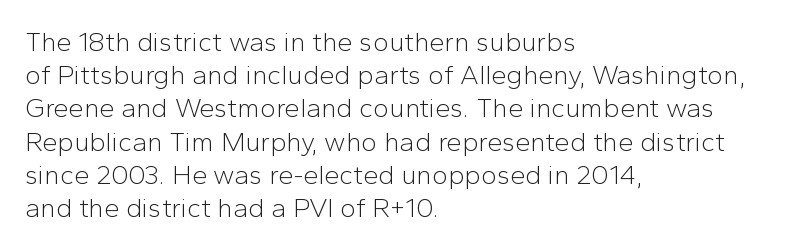
{"italic": "no", "bold": "no", "underline": "no", "align": "left", "line_spacing_ratio": 1.23, "letter_spacing": "normal", "letter_spacing_em": 0.0, "glyph_px": 27}
